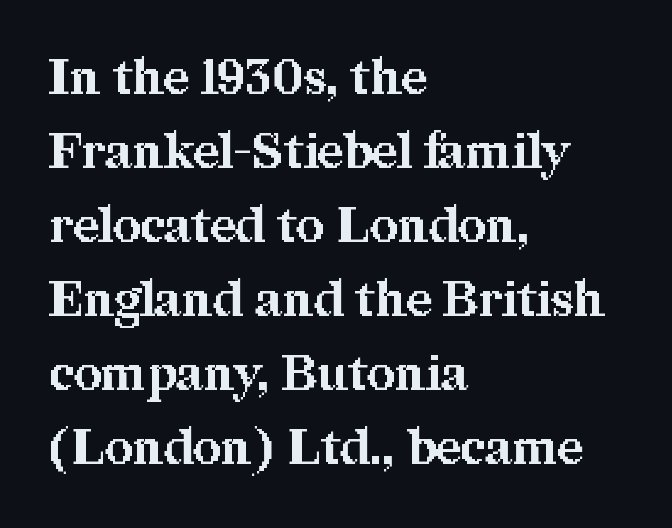
{"serif": "yes", "italic": "no", "bold": "yes", "weight": "bold", "width": "normal", "stroke_contrast": "medium", "x_height": "medium", "monospaced": "no", "underline": "no", "align": "left", "line_spacing": "normal", "line_spacing_ratio": 1.51, "letter_spacing": "normal", "letter_spacing_em": 0.0, "glyph_px": 49}
